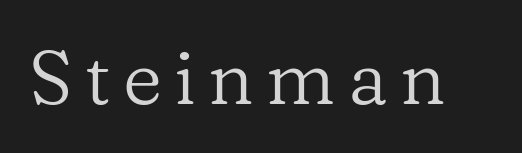
Q: Is the text bold? A: No.
Q: Is the text italic (slanted)? A: No, it is upright.
Q: Is the typeface a serif or a sans-serif typeface? A: Serif.
Q: Is the text underlined? A: No.
Q: Width (condensed, normal, or wide)? A: Normal.
Q: Stroke contrast? A: Low.
Q: x-height? A: Medium.
Q: Monospaced? A: No.
